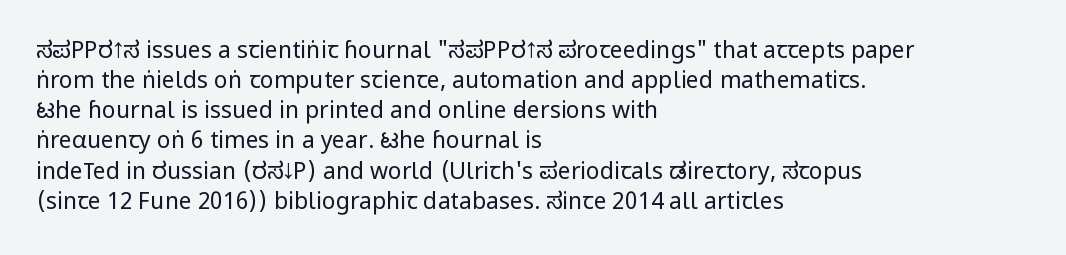
Teacher's note: observe the even left margin — that is flush-left alignment. Does extra space separate the letters? No, they use regular spacing. In terms of posture, this sample is upright. The glyphs are unaccompanied by any horizontal stroke below them. The lines sit at an ordinary, default distance from one another.
